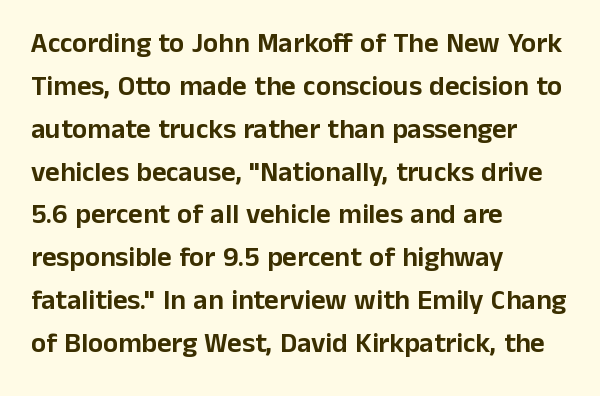
The image shows 28 px sans-serif type, upright; set left-aligned, normal line spacing (1.53x), normal letter spacing, not underlined; low stroke contrast and a medium x-height.
